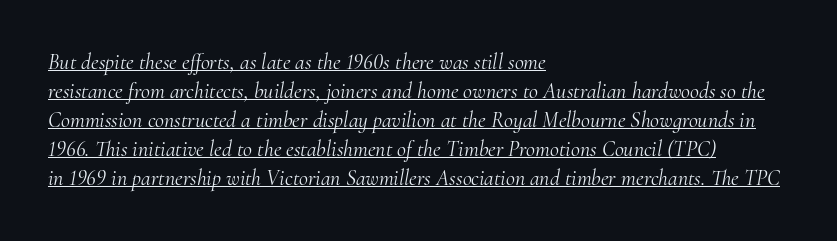
Quick note: italic. The rendering anchors every line to the left-hand side. The letterforms sit at book weight or below. Rows of type keep a routine distance in the vertical direction. In terms of letterspacing, this is plain default setting. Looks like someone drew a line under every word here.
